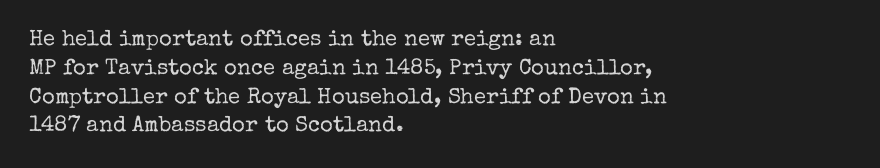
Q: Is the text bold? A: No.
Q: Is the text italic (slanted)? A: No, it is upright.
Q: Is the text underlined? A: No.
Q: How is the paragraph aligned? A: Left-aligned.
Q: Is the spacing between letters normal or unusually wide? A: Normal.
Q: Is the spacing between lines tight, normal or loose? A: Normal.
